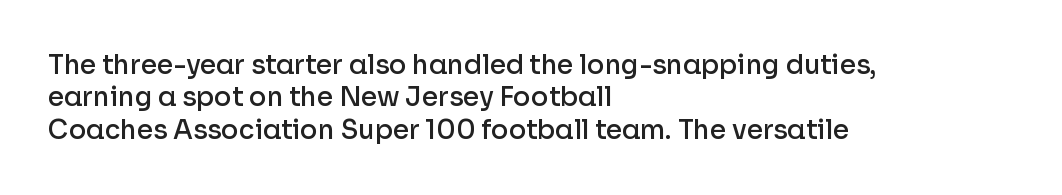
Words appear dense and cohesive because spacing is normal. On the weight axis this lands at semibold, roughly 600. The lines sit at an ordinary, default distance from one another. Any mark beneath the type? The region is blank. You can tell it's not italic because the verticals are truly vertical. The setting favours the left margin, as ordinary paragraphs usually do.
